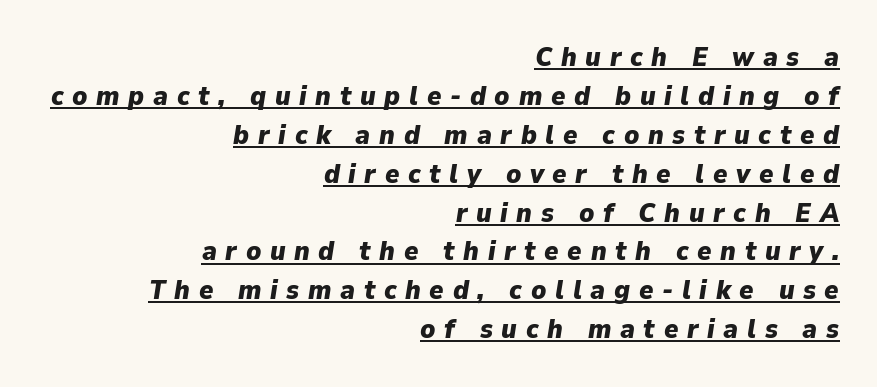
Q: Is the text bold? A: Yes.
Q: Is the text italic (slanted)? A: Yes, it leans right by about 9 degrees.
Q: Is the text underlined? A: Yes.
Q: How is the paragraph aligned? A: Right-aligned.
Q: Is the spacing between letters normal or unusually wide? A: Unusually wide.
Q: Is the spacing between lines tight, normal or loose? A: Normal.
